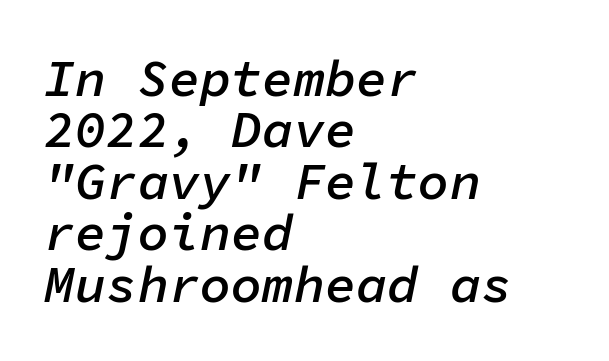
This rendering leaves character spacing at its baseline value. The font is running at a semibold setting, under full bold. The block of text is dense from top to bottom, with scant space between rows. A clean baseline with only descenders dipping below it. The paragraph has a hard left edge and a soft right edge. Italic? Definitely — the glyphs are oblique.
